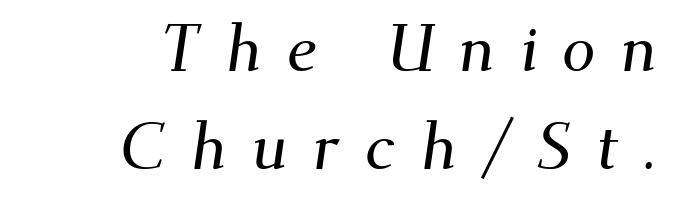
Spacing verdict: proportional, widths tailored to each character. In terms of letterspacing, this is a distinctly airy, spread setting. Words float on clear page, feet unadorned. This rendering employs a face with finishing strokes, i.e., a serif. Summary of vertical rhythm: regular, with standard interline spacing.
